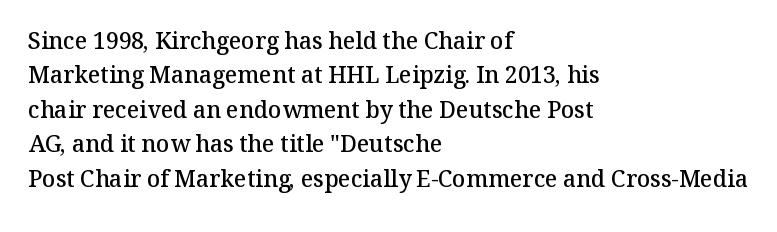
The image shows 23 px text type, upright; set left-aligned, normal line spacing (1.5x), normal letter spacing, not underlined.
